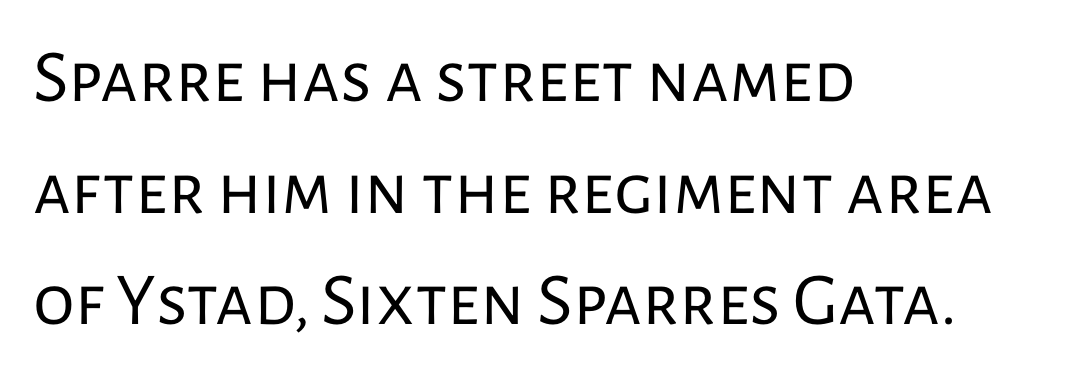
The image shows 75 px regular-weight sans-serif type, upright; set left-aligned, normal line spacing (1.49x), normal letter spacing, not underlined; low stroke contrast and a medium x-height.
